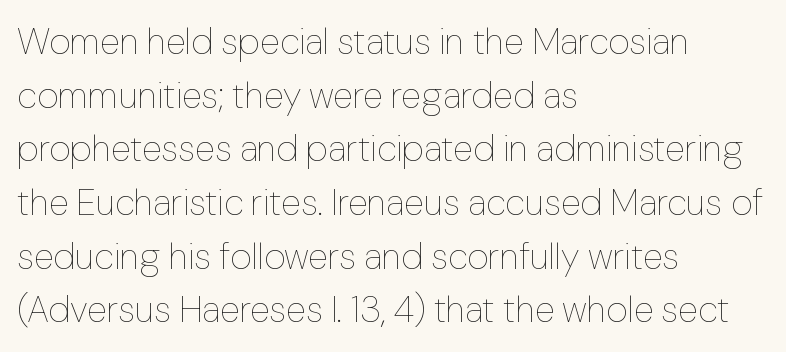
Q: Is the text bold? A: No.
Q: Is the text italic (slanted)? A: No, it is upright.
Q: Is the text underlined? A: No.
Q: How is the paragraph aligned? A: Left-aligned.
Q: Is the spacing between letters normal or unusually wide? A: Normal.
Q: Is the spacing between lines tight, normal or loose? A: Normal.
Q: Width (condensed, normal, or wide)? A: Normal.
Q: Stroke contrast? A: Low.
Q: x-height? A: Medium.
Q: Monospaced? A: No.
